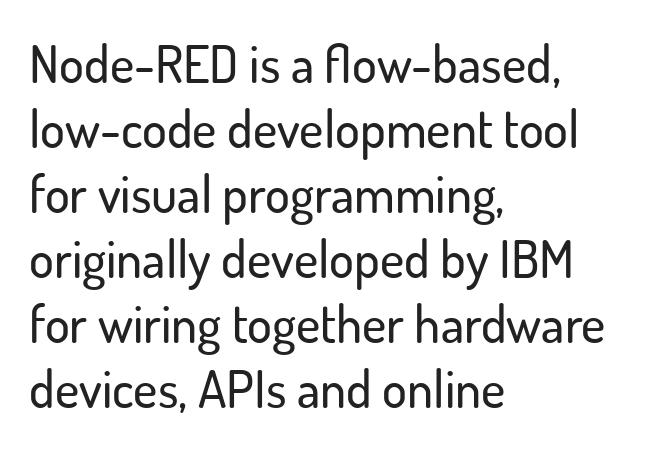
The image shows 52 px sans-serif type, upright; set left-aligned, normal line spacing (1.25x), normal letter spacing, not underlined; low stroke contrast and a small x-height.
